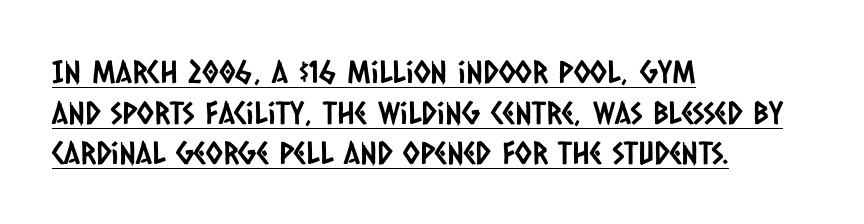
Is this a fixed-width face? No — the glyphs have proportional, varying widths. A student would call this left alignment; a typographer would say flush left, rag right. Check the space under the baseline: a stroke is drawn there. Nobody touched the tracking dial on this one. Regarding leading, the lines here are spaced in the standard way.
